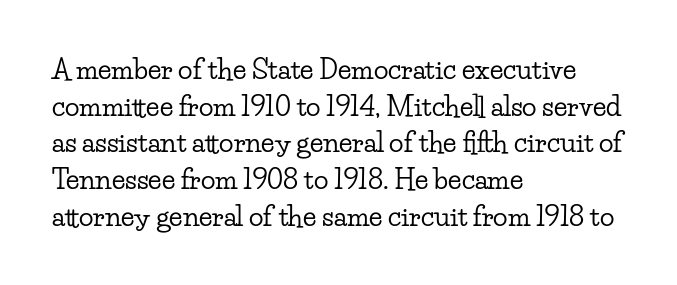
{"italic": "no", "underline": "no", "align": "left", "line_spacing": "normal", "line_spacing_ratio": 1.36, "letter_spacing": "normal", "letter_spacing_em": 0.0, "glyph_px": 27}
